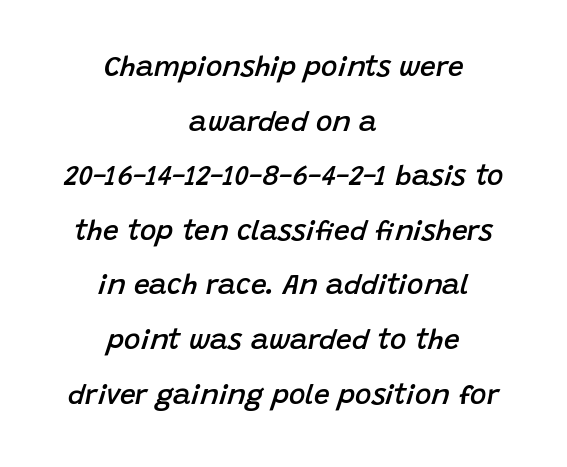
Q: Is the text bold? A: Semi-bold.
Q: Is the text italic (slanted)? A: Yes, it leans right by about 15 degrees.
Q: Is the text underlined? A: No.
Q: How is the paragraph aligned? A: Centered.
Q: Is the spacing between letters normal or unusually wide? A: Normal.
Q: Is the spacing between lines tight, normal or loose? A: Loose.
Q: Width (condensed, normal, or wide)? A: Normal.
Q: Stroke contrast? A: Low.
Q: x-height? A: Large.
Q: Monospaced? A: No.
